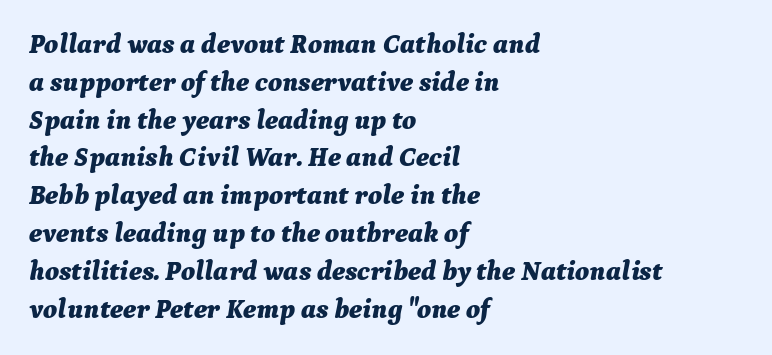
{"italic": "yes", "lean": "right", "slant_degrees": 9, "bold": "yes", "underline": "no", "align": "left", "line_spacing": "normal", "line_spacing_ratio": 1.4, "letter_spacing": "normal", "letter_spacing_em": 0.0, "glyph_px": 27}
